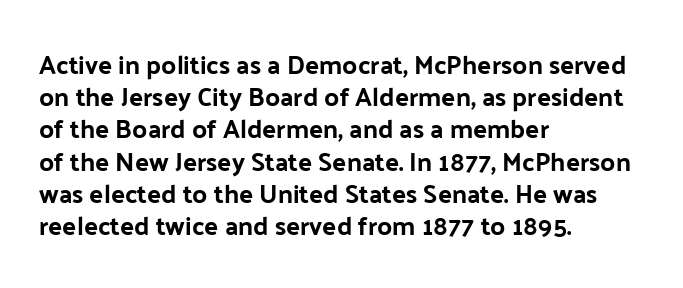
Q: Is the text italic (slanted)? A: No, it is upright.
Q: Is the text underlined? A: No.
Q: How is the paragraph aligned? A: Left-aligned.
Q: Is the spacing between letters normal or unusually wide? A: Normal.
